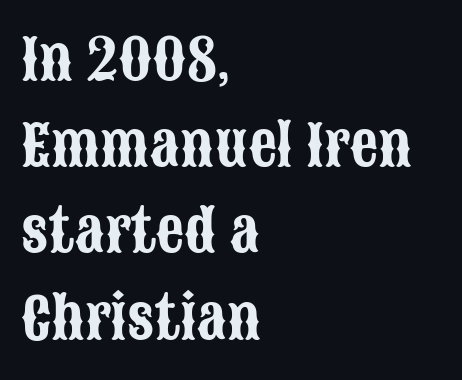
Q: Is the text italic (slanted)? A: No, it is upright.
Q: Is the typeface a serif or a sans-serif typeface? A: Sans-serif.
Q: Is the text underlined? A: No.
Q: How is the paragraph aligned? A: Left-aligned.
Q: Is the spacing between letters normal or unusually wide? A: Normal.
Q: Is the spacing between lines tight, normal or loose? A: Normal.
Q: Width (condensed, normal, or wide)? A: Condensed.
Q: Stroke contrast? A: Low.
Q: x-height? A: Large.
Q: Monospaced? A: No.
